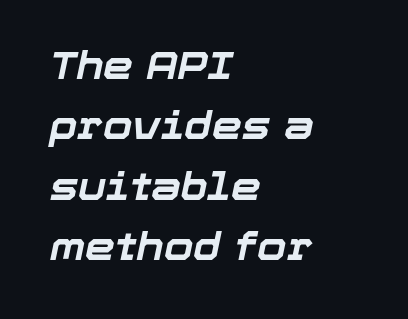
{"italic": "yes", "lean": "right", "slant_degrees": 12, "bold": "yes", "weight": "bold", "width": "normal", "stroke_contrast": "low", "x_height": "medium", "monospaced": "no", "underline": "no", "align": "left", "line_spacing": "normal", "line_spacing_ratio": 1.59, "letter_spacing": "normal", "letter_spacing_em": 0.0, "glyph_px": 38}
